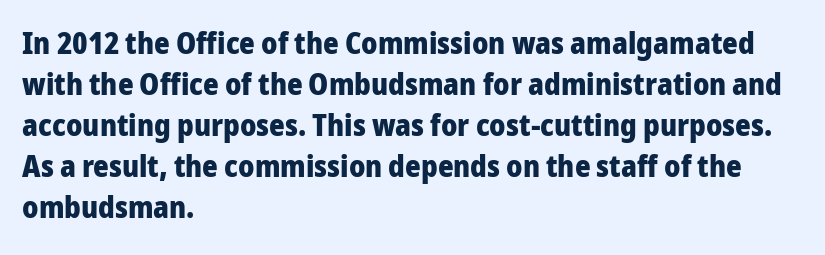
The image shows 30 px heavy sans-serif type, upright; set left-aligned, normal line spacing (1.37x), normal letter spacing, not underlined; low stroke contrast and a medium x-height.
